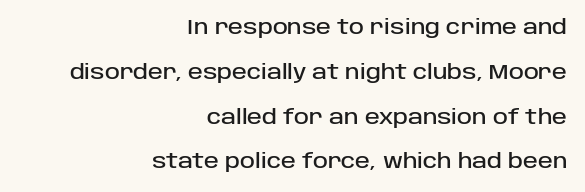
Q: Is the text italic (slanted)? A: No, it is upright.
Q: Is the text underlined? A: No.
Q: How is the paragraph aligned? A: Right-aligned.
Q: Is the spacing between letters normal or unusually wide? A: Normal.
Q: Is the spacing between lines tight, normal or loose? A: Loose.
